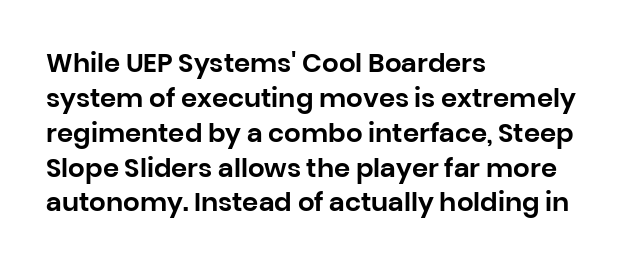
Q: Is the text italic (slanted)? A: No, it is upright.
Q: Is the text underlined? A: No.
Q: How is the paragraph aligned? A: Left-aligned.
Q: Is the spacing between letters normal or unusually wide? A: Normal.
Q: Is the spacing between lines tight, normal or loose? A: Normal.
